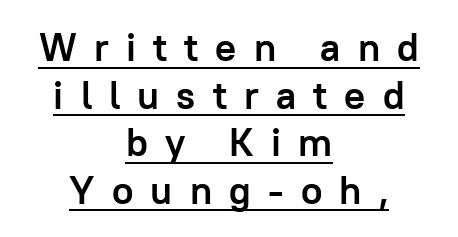
Looks like someone drew a line under every word here. The passage shown is emphatically bold. When letters stand straight like this, we call the style roman or upright. The letters advance in unequal steps, a hallmark of proportional type.
